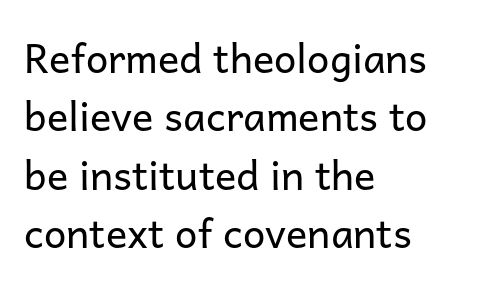
Q: Is the text bold? A: No.
Q: Is the text italic (slanted)? A: No, it is upright.
Q: Is the typeface a serif or a sans-serif typeface? A: Sans-serif.
Q: Is the text underlined? A: No.
Q: How is the paragraph aligned? A: Left-aligned.
Q: Is the spacing between letters normal or unusually wide? A: Normal.
Q: Is the spacing between lines tight, normal or loose? A: Normal.
Q: Width (condensed, normal, or wide)? A: Normal.
Q: Stroke contrast? A: Low.
Q: x-height? A: Medium.
Q: Monospaced? A: No.
